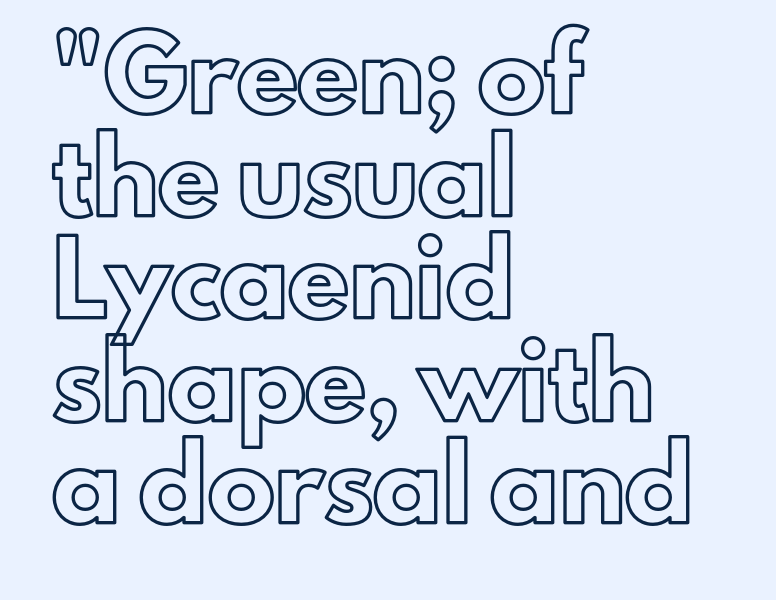
The image shows 67 px text type, upright; set left-aligned, normal line spacing (1.53x), normal letter spacing, not underlined; a small x-height.
